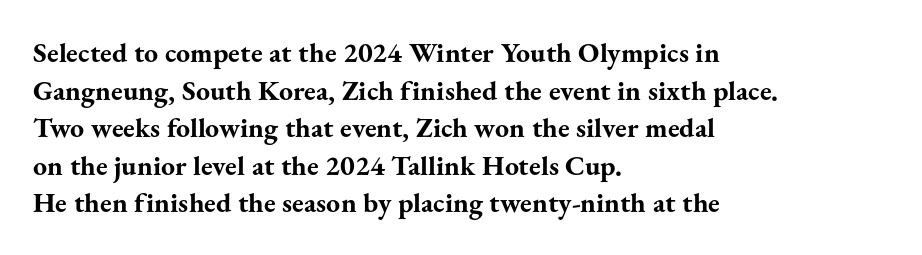
Q: Is the text bold? A: Yes.
Q: Is the text italic (slanted)? A: No, it is upright.
Q: Is the typeface a serif or a sans-serif typeface? A: Serif.
Q: Is the text underlined? A: No.
Q: How is the paragraph aligned? A: Left-aligned.
Q: Is the spacing between letters normal or unusually wide? A: Normal.
Q: Is the spacing between lines tight, normal or loose? A: Normal.
Q: Width (condensed, normal, or wide)? A: Normal.
Q: Stroke contrast? A: Medium.
Q: x-height? A: Small.
Q: Monospaced? A: No.
